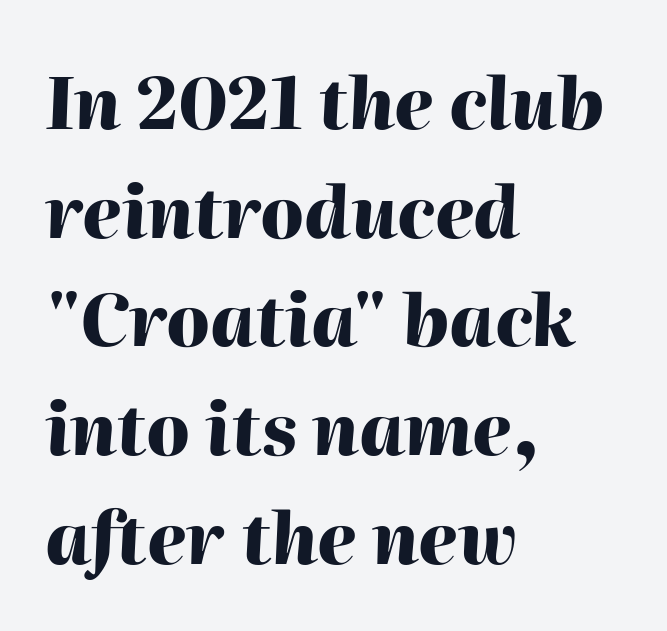
The passage shown has conventional tracking throughout. Looks like regular typesetting: each glyph gets only the width it needs. This sample keeps an unexceptional amount of space between lines. If you drew a ruler down the left edge, every line would touch it.
